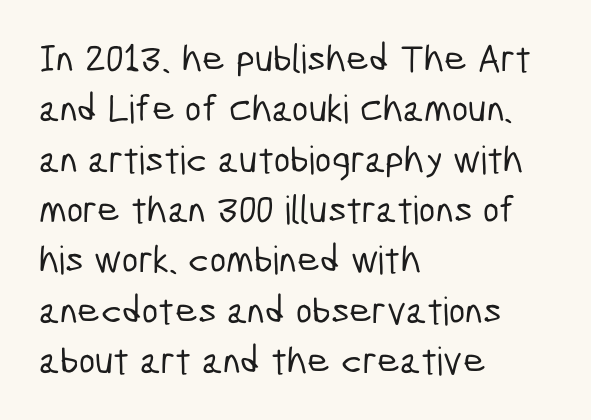
Q: Is the typeface a serif or a sans-serif typeface? A: Sans-serif.
Q: Is the text underlined? A: No.
Q: How is the paragraph aligned? A: Left-aligned.
Q: Is the spacing between letters normal or unusually wide? A: Normal.
Q: Is the spacing between lines tight, normal or loose? A: Normal.
Q: Width (condensed, normal, or wide)? A: Condensed.
Q: Stroke contrast? A: Low.
Q: x-height? A: Medium.
Q: Monospaced? A: No.
